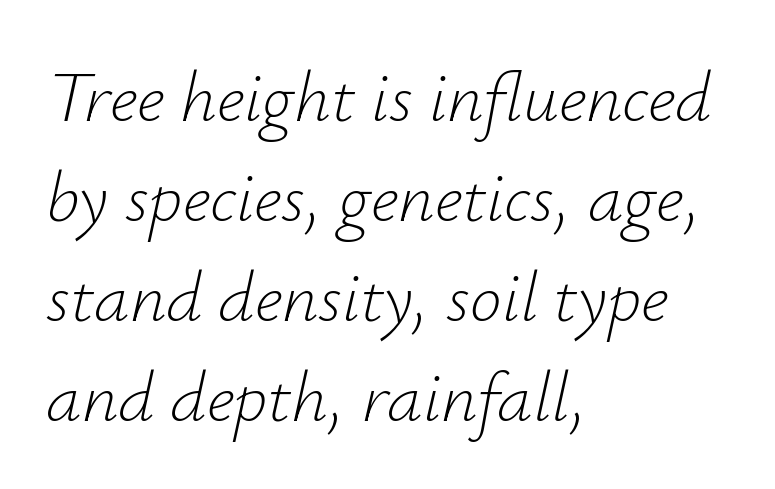
Q: Is the text bold? A: No.
Q: Is the text italic (slanted)? A: Yes, it leans right by about 12 degrees.
Q: Is the text underlined? A: No.
Q: How is the paragraph aligned? A: Left-aligned.
Q: Is the spacing between letters normal or unusually wide? A: Normal.
Q: Is the spacing between lines tight, normal or loose? A: Normal.
Q: Width (condensed, normal, or wide)? A: Normal.
Q: Stroke contrast? A: Low.
Q: x-height? A: Small.
Q: Monospaced? A: No.
